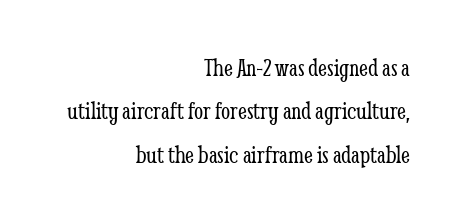
Posture: straight, roman, zero tilt. The words here are not underlined. The paragraph shown leans on its right margin. The face used here is rendered with its standard letterfit.
